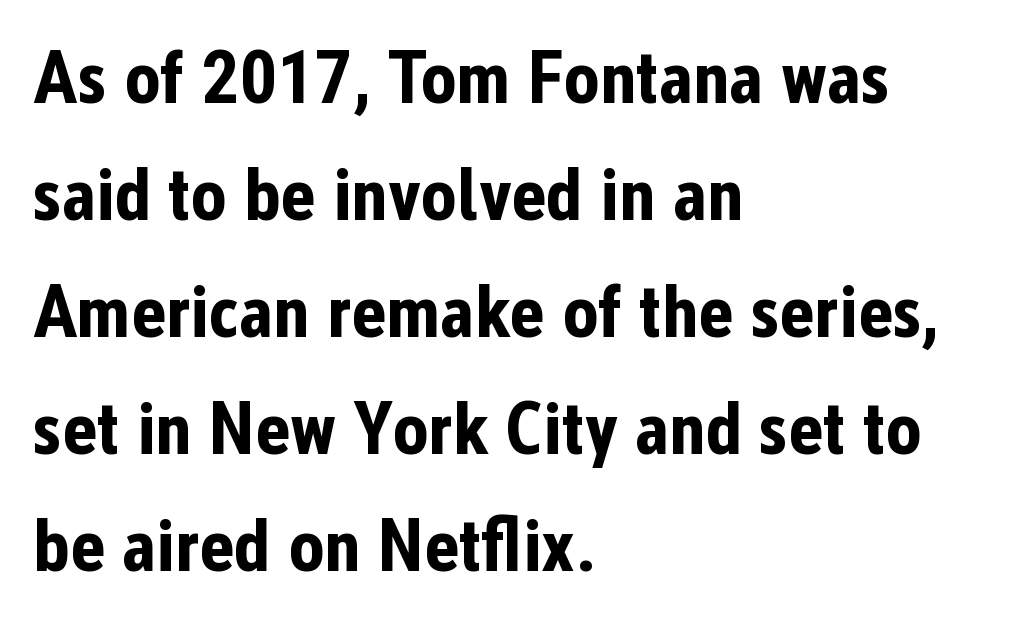
{"serif": "no", "italic": "no", "bold": "yes", "weight": "bold", "width": "condensed", "stroke_contrast": "low", "x_height": "medium", "monospaced": "no", "underline": "no", "align": "left", "line_spacing": "normal", "line_spacing_ratio": 1.56, "letter_spacing": "normal", "letter_spacing_em": 0.0, "glyph_px": 75}
